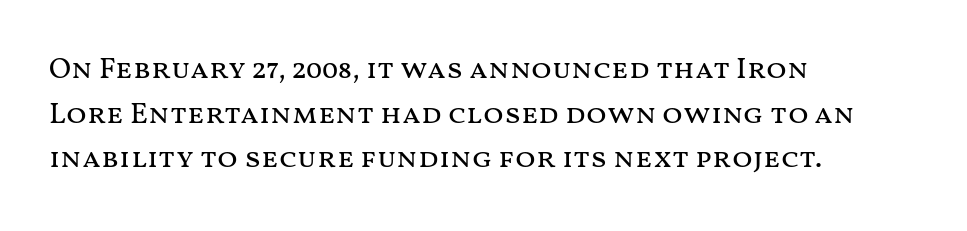
Q: Is the text bold? A: No.
Q: Is the text italic (slanted)? A: No, it is upright.
Q: Is the text underlined? A: No.
Q: How is the paragraph aligned? A: Left-aligned.
Q: Is the spacing between letters normal or unusually wide? A: Normal.
Q: Is the spacing between lines tight, normal or loose? A: Normal.
Q: Width (condensed, normal, or wide)? A: Wide.
Q: Stroke contrast? A: Medium.
Q: x-height? A: Medium.
Q: Monospaced? A: No.
